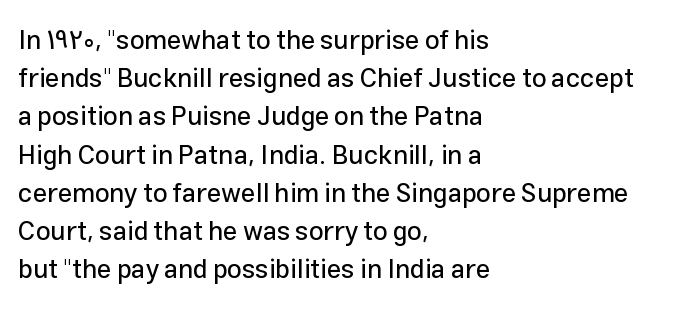
{"italic": "no", "underline": "no", "align": "left", "line_spacing": "normal", "line_spacing_ratio": 1.47, "letter_spacing": "normal", "letter_spacing_em": 0.0, "glyph_px": 26}
